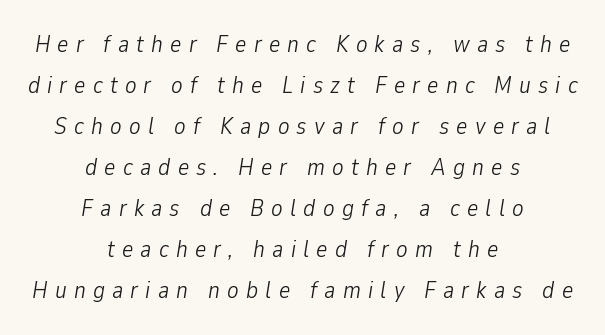
{"italic": "yes", "lean": "right", "slant_degrees": 9, "bold": "no", "underline": "no", "align": "center", "line_spacing_ratio": 1.71, "letter_spacing": "wide", "letter_spacing_em": 0.3, "glyph_px": 24}
